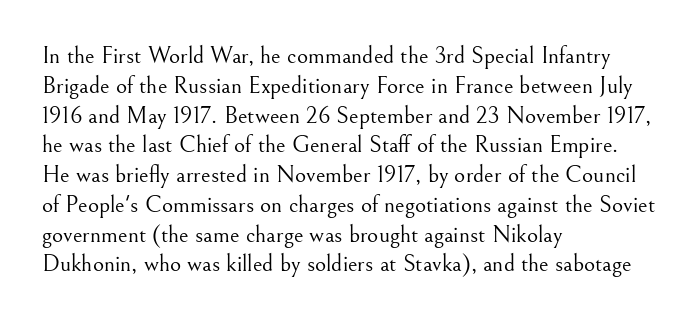
The image shows 24 px text type, upright; set left-aligned, line spacing 1.24x, normal letter spacing, not underlined.
